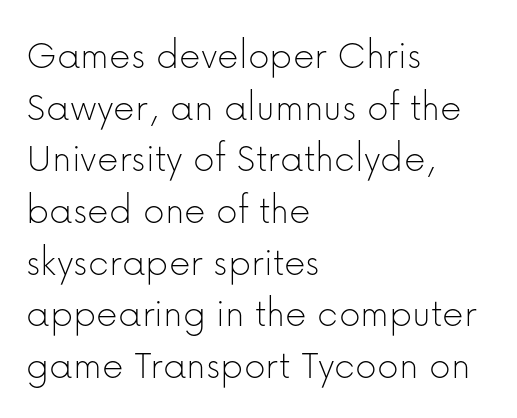
There is no visible air inserted between adjacent glyphs. Any mark beneath the type? The region is blank. The face used here is proportionally spaced, like ordinary book or web type. Is the type heavy? It reads as light-to-regular instead. Ordinary non-slanted type is in use. Examine the stroke ends and you'll find no serifs.
